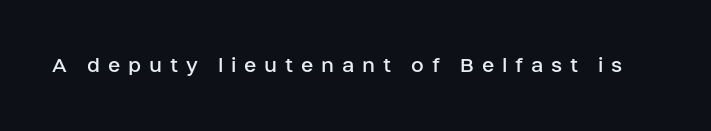
Q: Is the text bold? A: No.
Q: Is the text italic (slanted)? A: No, it is upright.
Q: Is the text underlined? A: No.
Q: Is the spacing between letters normal or unusually wide? A: Unusually wide.
